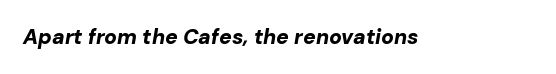
{"italic": "yes", "lean": "right", "slant_degrees": 10, "bold": "yes", "underline": "no", "letter_spacing": "normal", "letter_spacing_em": 0.0, "glyph_px": 21}
